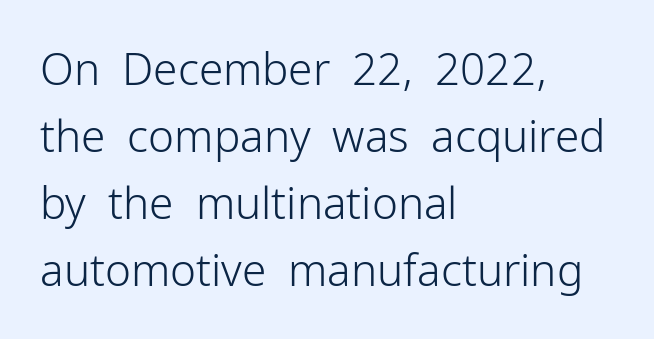
Unbolded letterforms with no extra heft. Check under the words: just untouched page. Do the characters align in a grid? No, the font is proportional. Reading down the block, your eye returns to a fixed left position each line. Notice how descenders clear the ascenders below comfortably — that's standard leading. Inter-character spacing is left at the font's built-in metrics.
